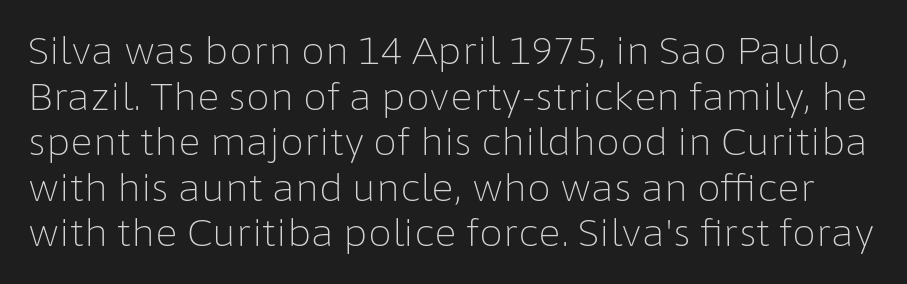
Q: Is the text bold? A: No.
Q: Is the text italic (slanted)? A: No, it is upright.
Q: Is the typeface a serif or a sans-serif typeface? A: Sans-serif.
Q: Is the text underlined? A: No.
Q: Is the spacing between letters normal or unusually wide? A: Normal.
Q: Width (condensed, normal, or wide)? A: Normal.
Q: Stroke contrast? A: Low.
Q: x-height? A: Medium.
Q: Monospaced? A: No.
